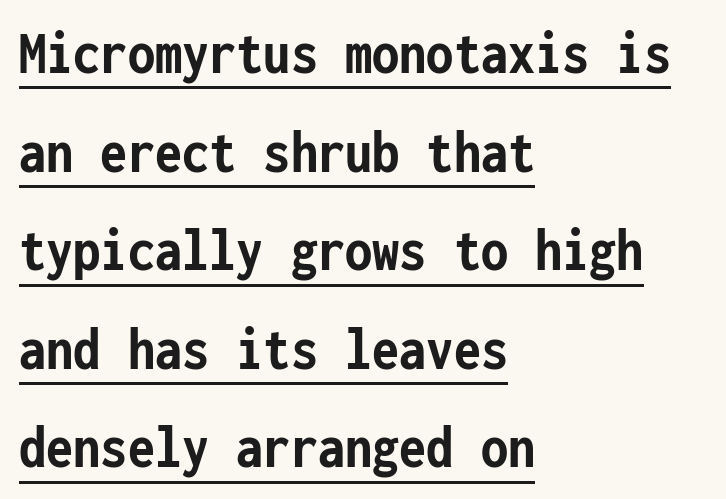
Beneath each row of characters lies a ruled line. The rows are spaced the way most documents space them. Do the characters align in a grid? Yes, the font is monospaced. Posture: straight, roman, zero tilt. Inter-character spacing is left at the font's built-in metrics. Strong, thick strokes mark this as bold type.
